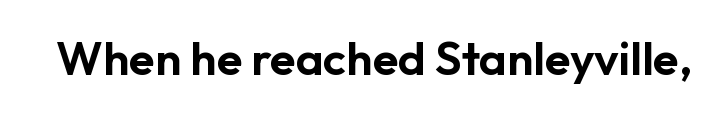
Each letter keeps its own natural width here, so spacing adapts to shape. A typesetter would label this face a sans. Bare-footed words on every line. The passage shown has conventional tracking throughout.
